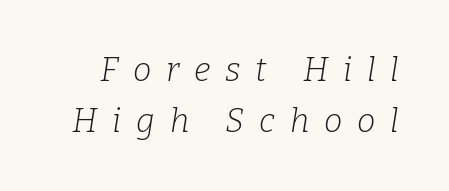
Is the type slanted? Yes — the strokes lean at a clear angle. Weight: in the light-to-regular range. Note: serifs present on the glyphs. Substantial extra tracking has been applied to these lines. A typesetter would call this proportional, since set widths differ per character. Notice how descenders clear the ascenders below comfortably — that's standard leading.
